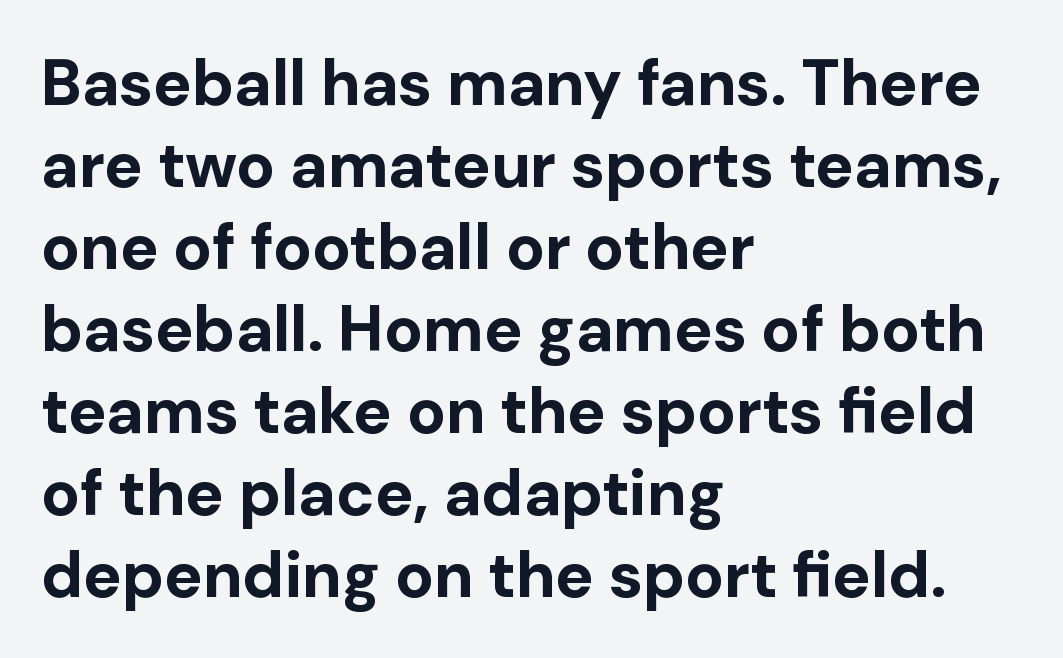
The image shows 64 px bold sans-serif type, upright; set left-aligned, normal line spacing (1.28x), normal letter spacing, not underlined; low stroke contrast and a medium x-height.
